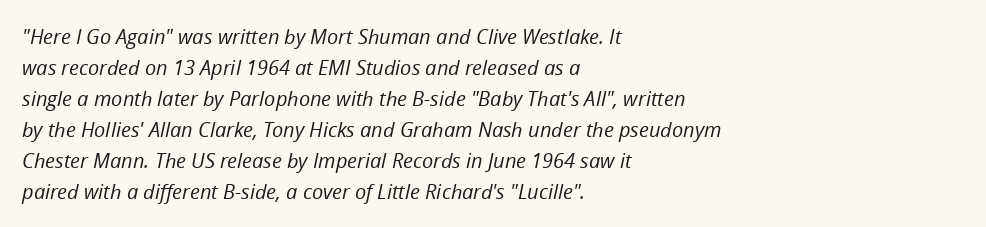
{"italic": "yes", "lean": "right", "slant_degrees": 12, "bold": "no", "underline": "no", "align": "left", "line_spacing": "normal", "line_spacing_ratio": 1.55, "letter_spacing": "normal", "letter_spacing_em": 0.0, "glyph_px": 20}
